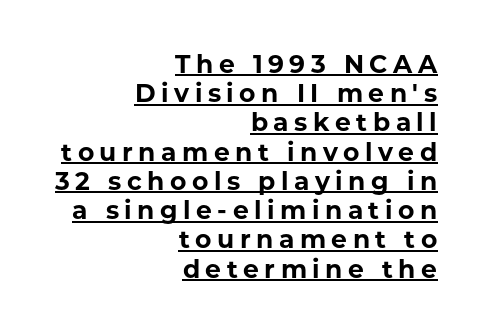
{"italic": "no", "bold": "yes", "underline": "yes", "align": "right", "line_spacing_ratio": 1.17, "letter_spacing": "wide", "letter_spacing_em": 0.22, "glyph_px": 25}
